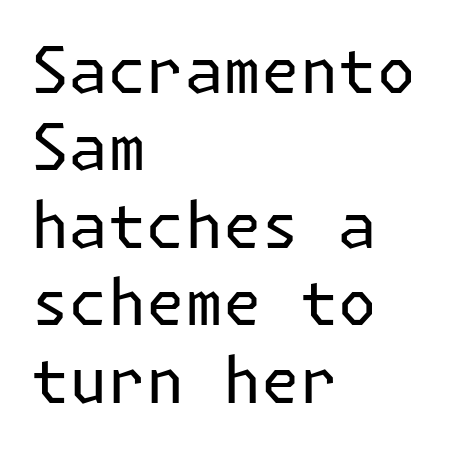
{"serif": "no", "italic": "no", "bold": "no", "weight": "regular", "width": "normal", "stroke_contrast": "low", "x_height": "medium", "underline": "no", "align": "left", "line_spacing_ratio": 1.21, "letter_spacing": "normal", "letter_spacing_em": 0.0, "glyph_px": 64}
